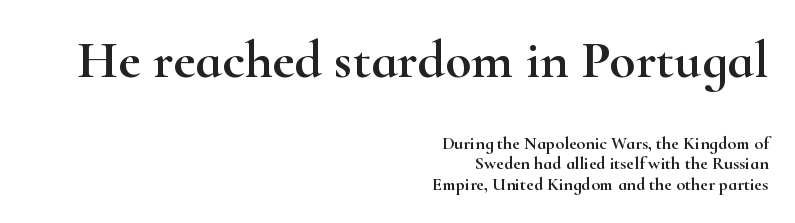
This is serif lettering, the kind often seen in printed books. When letters stand straight like this, we call the style roman or upright. The emphasis by scale lands on block number one, above. Horizontal bands of white between lines are thin slivers.
